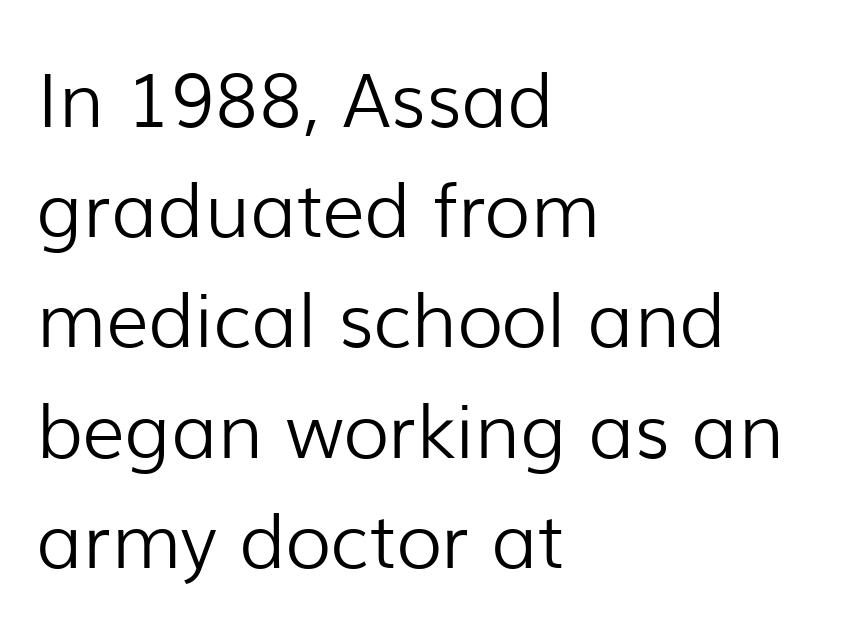
{"serif": "no", "italic": "no", "bold": "no", "weight": "light", "width": "normal", "stroke_contrast": "low", "x_height": "medium", "monospaced": "no", "underline": "no", "align": "left", "line_spacing": "normal", "line_spacing_ratio": 1.47, "letter_spacing": "normal", "letter_spacing_em": 0.0, "glyph_px": 75}
